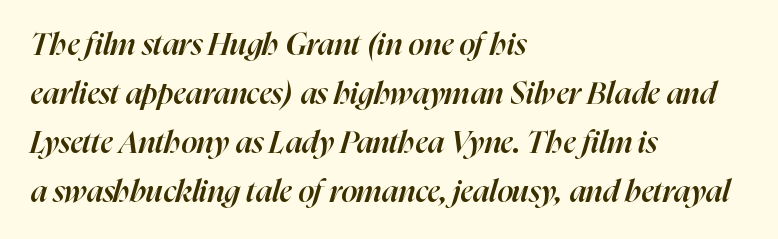
Vertically, the passage feels balanced, rows spaced as you'd expect. Type without underlining. Visually the block forms a straight wall on the left and a jagged coastline on the right. A semibold gives these letters moderate extra thickness, short of bold. You could not count columns in this text — the font is proportionally spaced. Nothing unusual about the tracking: characters are spaced as the font intends.
